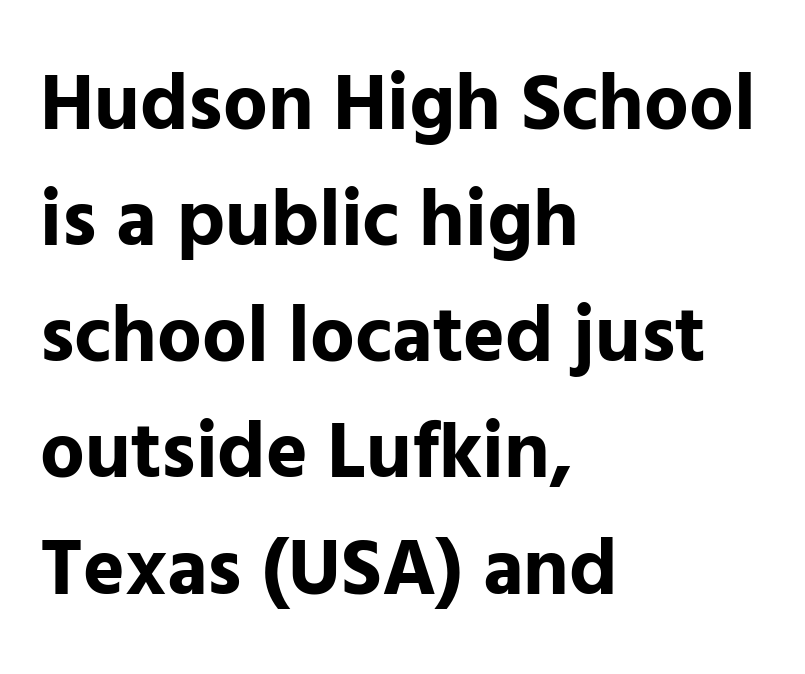
The image shows 79 px bold sans-serif type, upright; set left-aligned, normal line spacing (1.47x), normal letter spacing, not underlined; low stroke contrast and a medium x-height.
